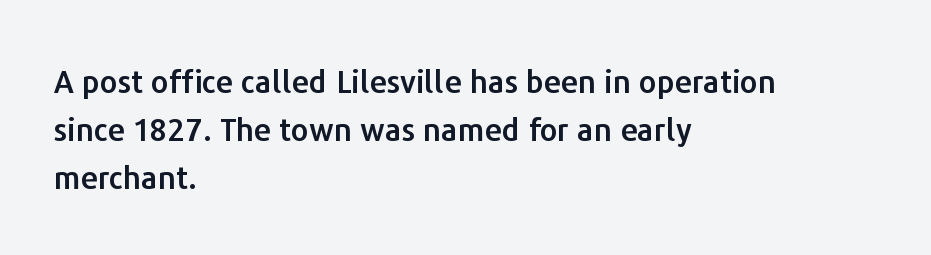
The image shows 31 px sans-serif type, upright; set left-aligned, normal line spacing (1.55x), normal letter spacing, not underlined; low stroke contrast and a medium x-height.
